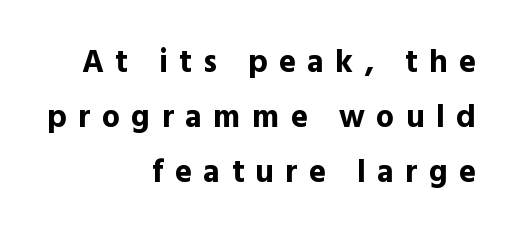
The image shows 32 px bold sans-serif type, upright; set right-aligned, line spacing 1.72x, unusually wide letter spacing (+0.36 em), not underlined; a medium x-height.
